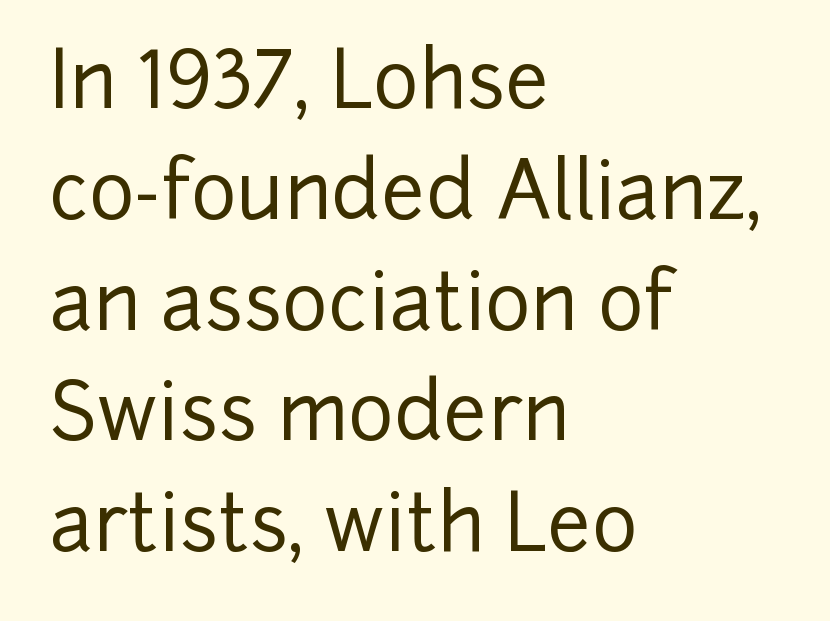
{"serif": "no", "italic": "no", "width": "normal", "stroke_contrast": "low", "x_height": "medium", "monospaced": "no", "underline": "no", "align": "left", "line_spacing": "normal", "line_spacing_ratio": 1.42, "letter_spacing": "normal", "letter_spacing_em": 0.0, "glyph_px": 78}
